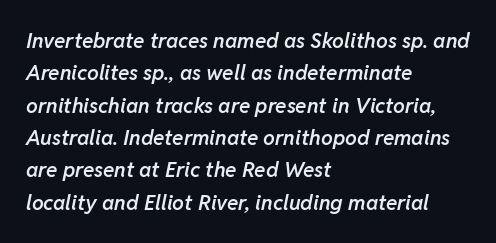
Q: Is the text bold? A: Semi-bold.
Q: Is the text italic (slanted)? A: Yes, it leans right by about 11 degrees.
Q: Is the text underlined? A: No.
Q: How is the paragraph aligned? A: Left-aligned.
Q: Is the spacing between letters normal or unusually wide? A: Normal.
Q: Is the spacing between lines tight, normal or loose? A: Normal.
